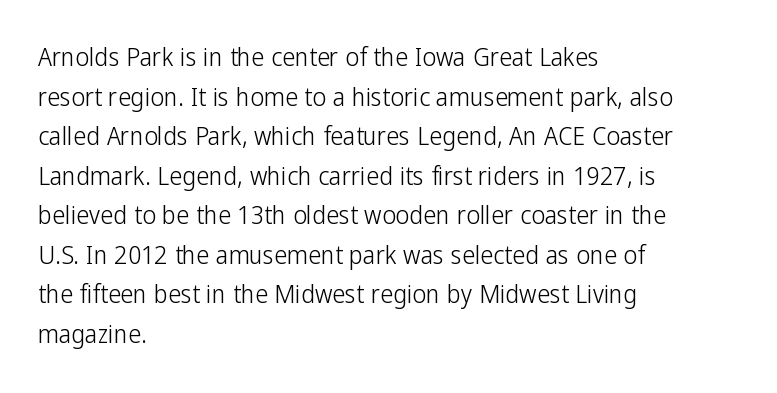
The image shows 26 px text type, upright; set left-aligned, normal line spacing (1.52x), normal letter spacing, not underlined.
